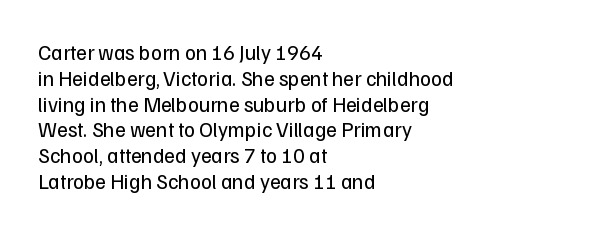
Q: Is the text bold? A: No.
Q: Is the text italic (slanted)? A: No, it is upright.
Q: Is the text underlined? A: No.
Q: How is the paragraph aligned? A: Left-aligned.
Q: Is the spacing between letters normal or unusually wide? A: Normal.
